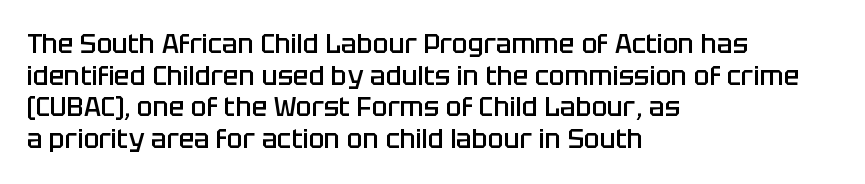
{"italic": "no", "bold": "semi", "underline": "no", "align": "left", "line_spacing_ratio": 1.22, "letter_spacing": "normal", "letter_spacing_em": 0.0, "glyph_px": 26}
